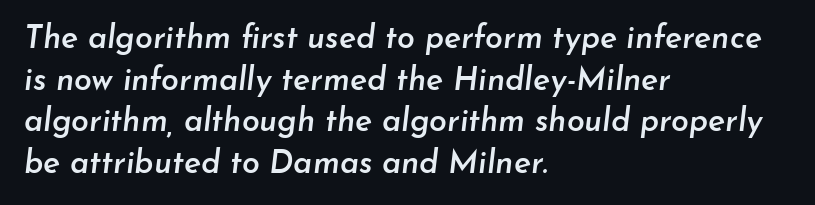
Check the space under the baseline: it is left empty. The space between consecutive lines is moderate. How heavy is the stroke? Medium-heavy — a semibold, shy of bold. The compositor pushed each line to the left boundary.
